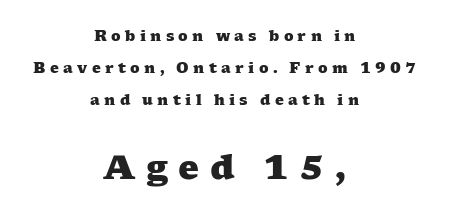
Q: Is the text bold? A: Yes.
Q: Is the typeface a serif or a sans-serif typeface? A: Serif.
Q: Is the text underlined? A: No.
Q: How is the paragraph aligned? A: Centered.
Q: Is the spacing between letters normal or unusually wide? A: Unusually wide.
Q: Is the spacing between lines tight, normal or loose? A: Loose.
Q: Which block of text is set in a larger size, the first (top) or the second (bottom)? A: The second (bottom) one.
Q: Width (condensed, normal, or wide)? A: Wide.
Q: Stroke contrast? A: Medium.
Q: x-height? A: Medium.
Q: Monospaced? A: No.
